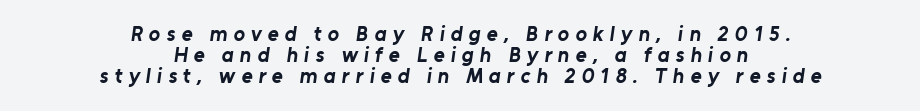
Q: Is the text bold? A: Yes.
Q: Is the text underlined? A: No.
Q: How is the paragraph aligned? A: Centered.
Q: Is the spacing between letters normal or unusually wide? A: Unusually wide.
Q: Is the spacing between lines tight, normal or loose? A: Tight.
